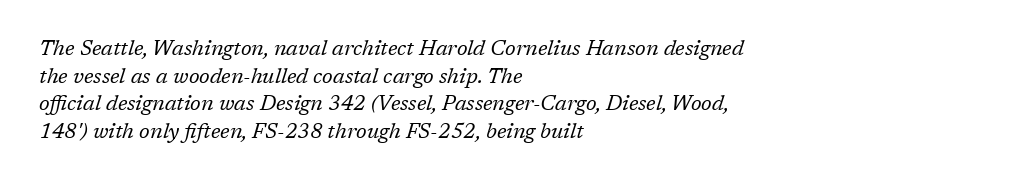
{"italic": "yes", "lean": "right", "slant_degrees": 17, "bold": "no", "underline": "no", "align": "left", "line_spacing": "normal", "line_spacing_ratio": 1.31, "letter_spacing": "normal", "letter_spacing_em": 0.0, "glyph_px": 21}
